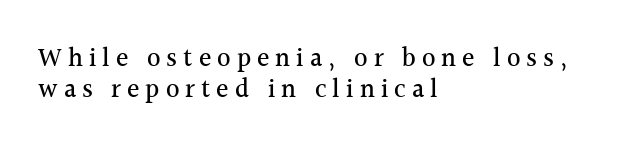
Posture: vertical. Characters follow at a spacing far wider than the type designer built in. Bare-footed words on every line. In CSS terms this would be text-align: left.
